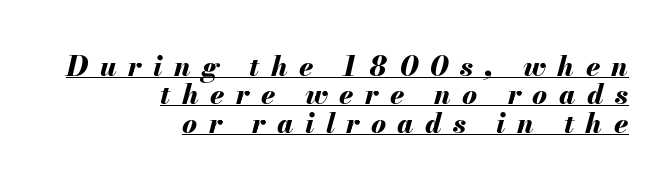
The paragraph shown leans on its right margin. Quick note: italic. The face used here is rendered with a markedly widened letterfit. The glyphs are accompanied by a horizontal stroke just below them. Compared with typical paragraphs, the rows here are closer together.
